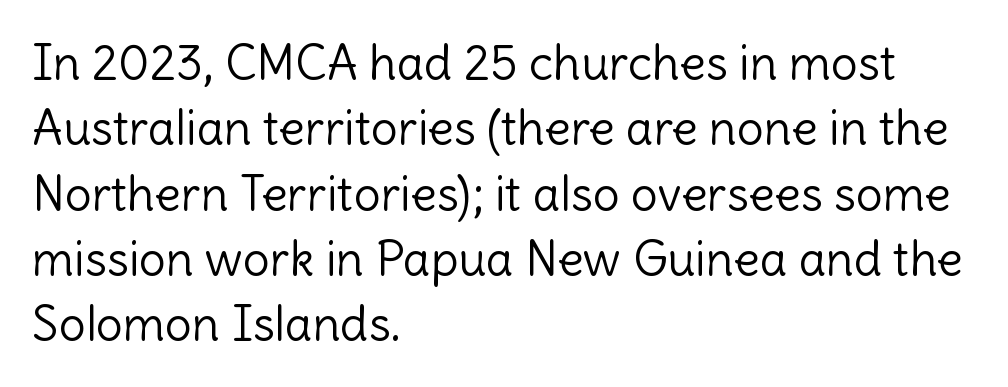
The letters advance in unequal steps, a hallmark of proportional type. Compared with typical paragraphs, the rows here are spaced about the same. Caption: multi-line text, flush left, ragged right. The cut favours lightness, reaching ordinary text weight at its darkest.
